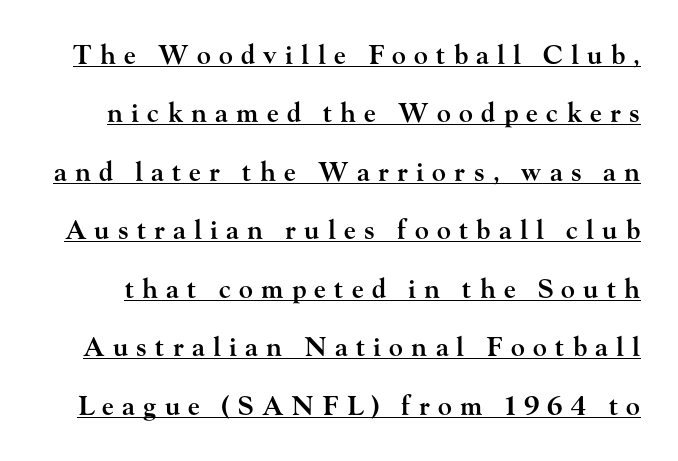
The image shows 26 px text type, upright; set loose line spacing (2.25x), unusually wide letter spacing (+0.32 em), underlined.
